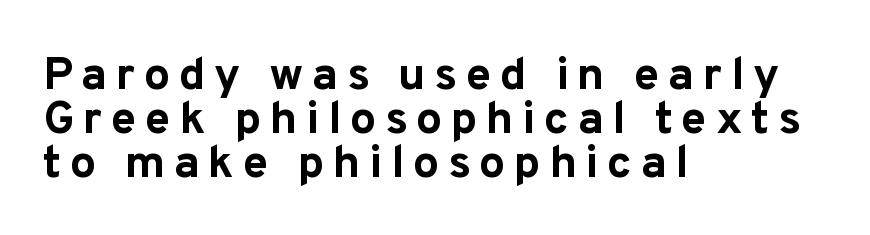
The passage shown stacks its lines with hardly any gap. Style check: upright. A typesetter would call this proportional, since set widths differ per character. Strong, thick strokes mark this as bold type. Glance below the letters and you will spot only blank space.
